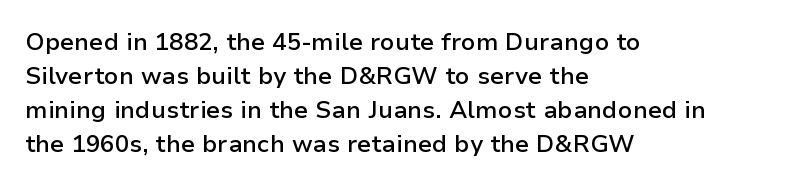
The image shows 24 px text type, upright; set left-aligned, normal line spacing (1.42x), normal letter spacing, not underlined.
